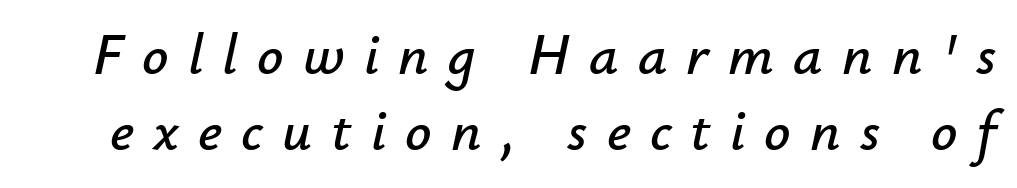
The tracking reads as deliberately expanded to a designer's eye. Vertically, the passage feels balanced, rows spaced as you'd expect. The specimen reads as italic at a glance. Each row of text sits above clean, open space.
